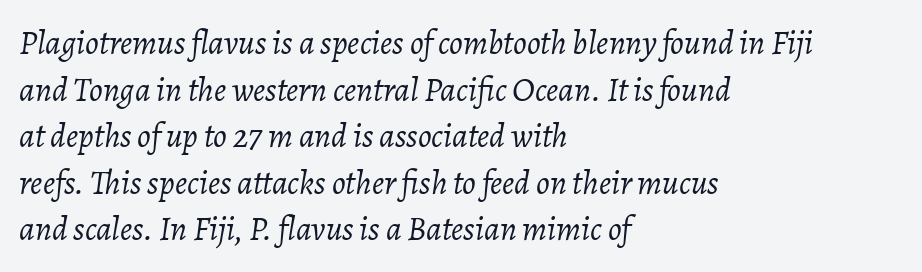
The image shows 34 px light type, italic (leaning right); set left-aligned, normal line spacing (1.37x), normal letter spacing, not underlined; low stroke contrast and a medium x-height.
